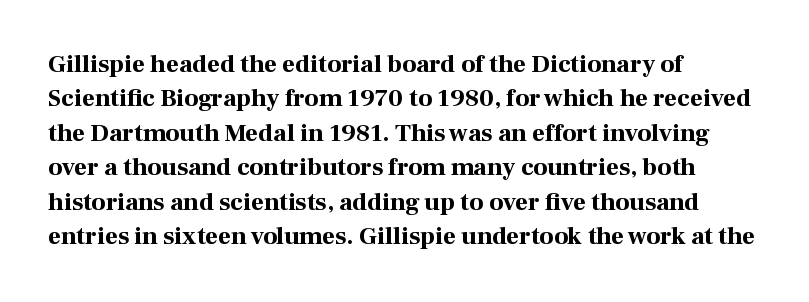
Q: Is the text bold? A: Yes.
Q: Is the text italic (slanted)? A: No, it is upright.
Q: Is the text underlined? A: No.
Q: How is the paragraph aligned? A: Left-aligned.
Q: Is the spacing between letters normal or unusually wide? A: Normal.
Q: Is the spacing between lines tight, normal or loose? A: Normal.
